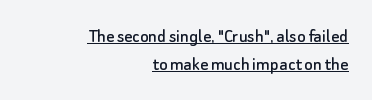
Q: Is the text italic (slanted)? A: No, it is upright.
Q: Is the text underlined? A: Yes.
Q: How is the paragraph aligned? A: Right-aligned.
Q: Is the spacing between letters normal or unusually wide? A: Normal.
Q: Is the spacing between lines tight, normal or loose? A: Normal.
